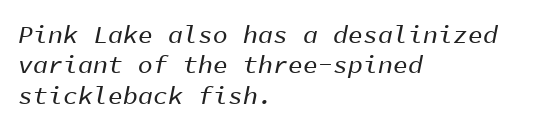
{"italic": "yes", "lean": "right", "slant_degrees": 11, "underline": "no", "align": "left", "line_spacing_ratio": 1.22, "letter_spacing": "normal", "letter_spacing_em": 0.0, "glyph_px": 25}
